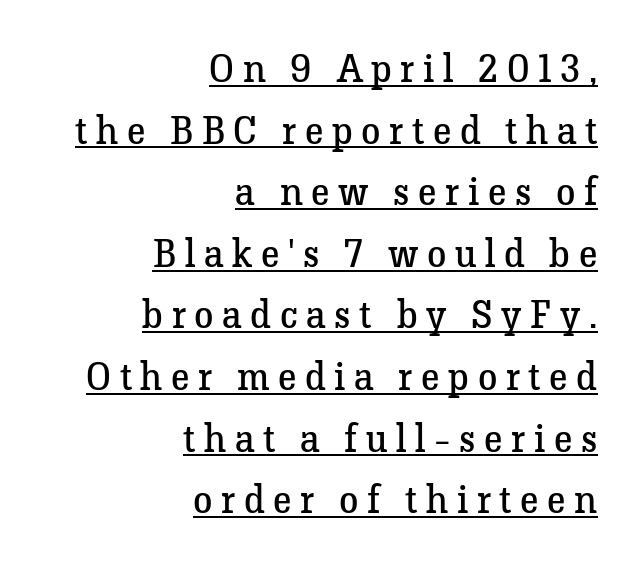
{"serif": "yes", "italic": "no", "bold": "no", "weight": "regular", "width": "normal", "stroke_contrast": "low", "x_height": "medium", "monospaced": "no", "underline": "yes", "align": "right", "line_spacing": "normal", "line_spacing_ratio": 1.58, "letter_spacing": "wide", "letter_spacing_em": 0.22, "glyph_px": 39}
